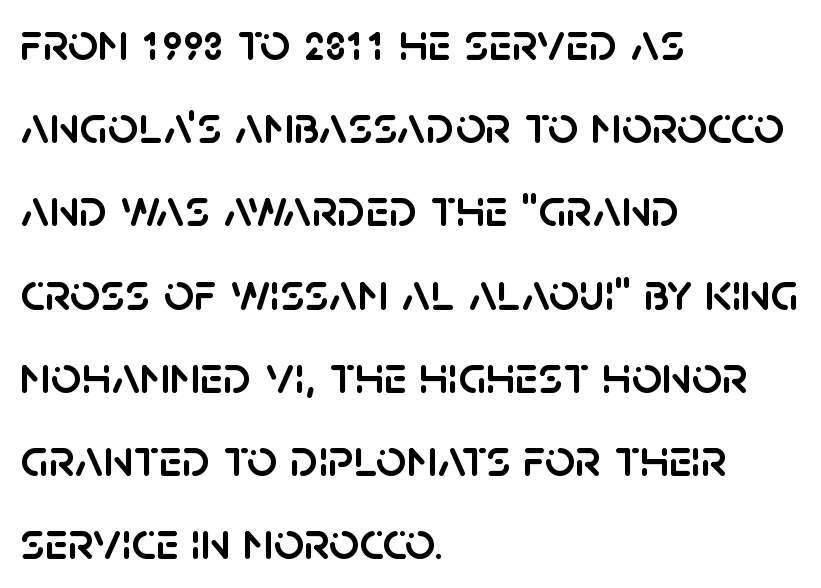
Plain, unruled lines of type. The letterforms sit shoulder to shoulder at normal distance. Unlike a traditional serif, this face leaves its strokes unadorned. Ordinary non-slanted type is in use. The passage shown stacks its lines at a standard gap. Is this a fixed-width face? No — the glyphs have proportional, varying widths.
